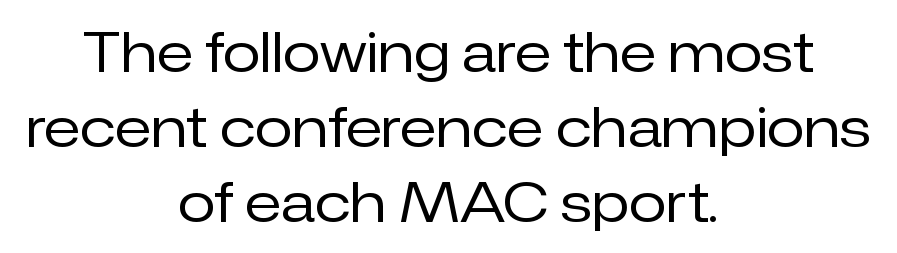
Varying glyph widths throughout — classic text-font behaviour. Check under the words: just untouched page. The rows are spaced the way most documents space them. Check where the strokes stop: nothing finishes them off — pure sans. Is there any slant? The stems are plumb.
